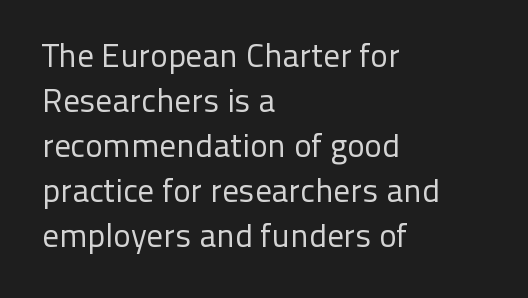
Default kerning and tracking; the words read as compact shapes. Each letter's strokes conclude bluntly, with no projecting serifs. The face used here is proportionally spaced, like ordinary book or web type. If you drew a ruler down the left edge, every line would touch it.
